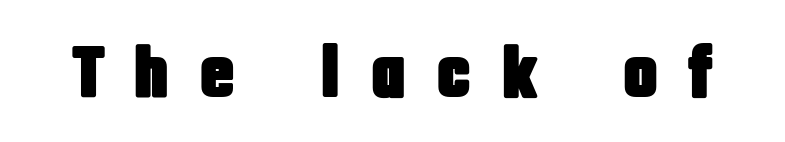
The image shows 74 px condensed sans-serif type, upright; set unusually wide letter spacing (+0.4 em), not underlined; low stroke contrast and a large x-height.
